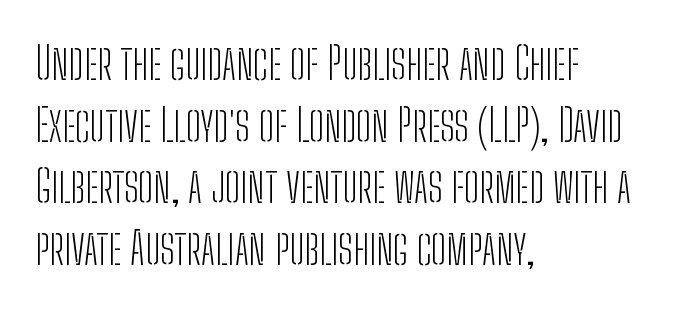
How are the letters spaced? Ordinarily, with no added tracking. Layout note: lines flush left. Unbolded letterforms with no extra heft. Quick note: underline off. This sample has the flowing, uneven cadence of proportional lettering. No italicization has been applied; the sample stays upright.
